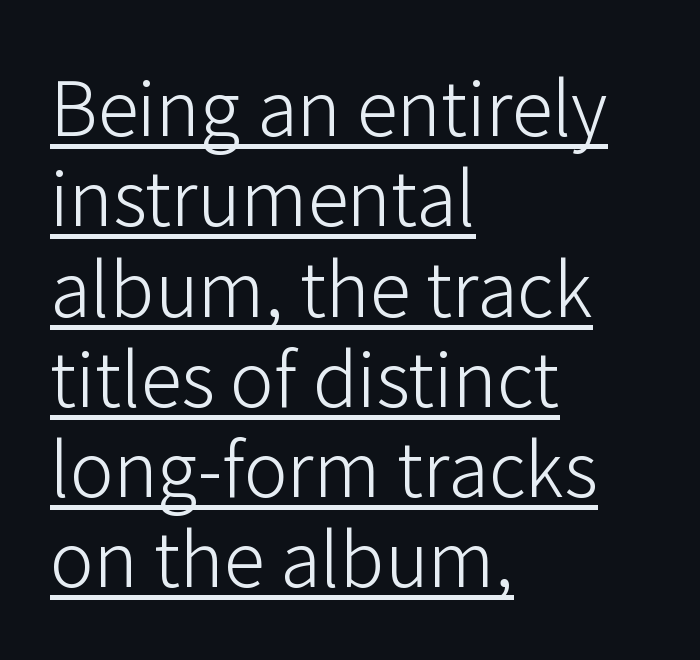
The letters stand straight up with perfectly vertical stems. The characters are drawn with everyday or finer stroke widths. Observe the ordinary spacing: letters are neighbours, not strangers. Proportional: the letters do not fall into vertical columns.
